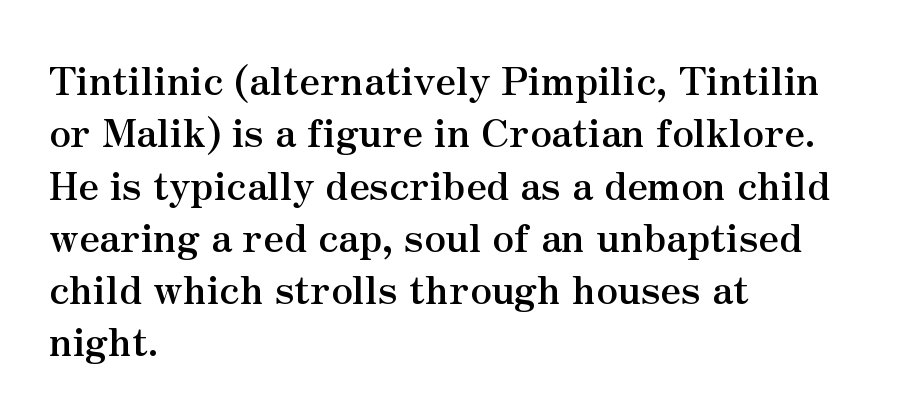
{"serif": "yes", "italic": "no", "bold": "yes", "weight": "semibold", "width": "normal", "stroke_contrast": "medium", "x_height": "small", "monospaced": "no", "underline": "no", "align": "left", "line_spacing": "normal", "line_spacing_ratio": 1.34, "letter_spacing": "normal", "letter_spacing_em": 0.0, "glyph_px": 39}
